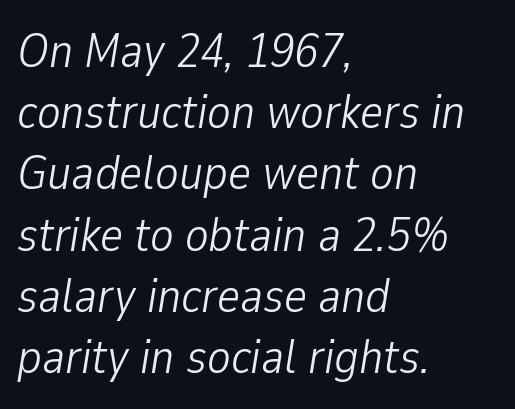
Characters follow at the spacing the type designer built in. Observe the lean: these are italic letterforms. Decoration check: the copy has no underline. Vertically, the passage feels balanced, rows spaced as you'd expect. Summary of weight: not heavy and not bold.
